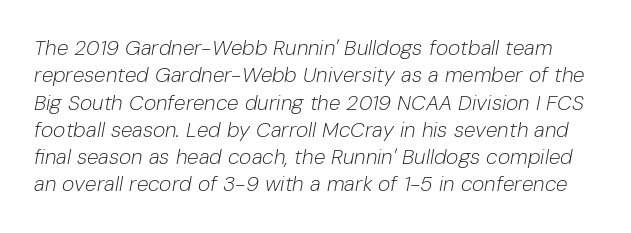
The image shows 21 px text type, italic (leaning right); set normal line spacing (1.3x), normal letter spacing, not underlined.
